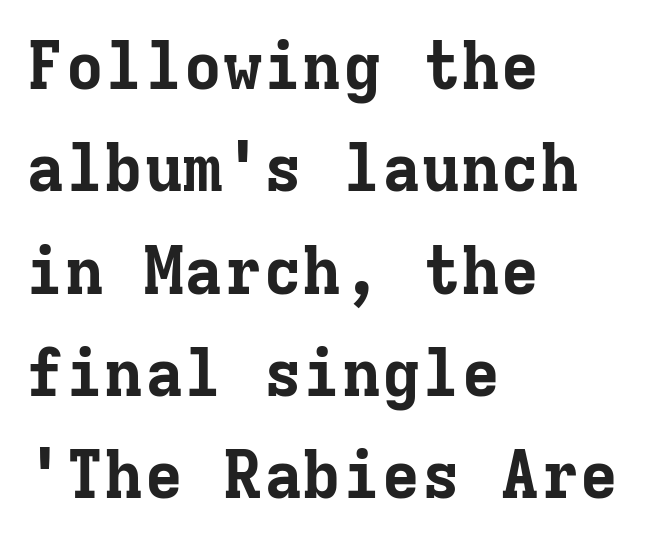
The image shows 66 px bold serif type, upright, monospaced; set left-aligned, normal line spacing (1.55x), normal letter spacing, not underlined; low stroke contrast and a medium x-height.
